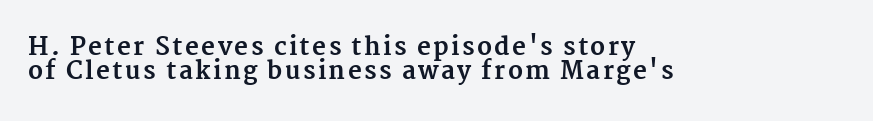
{"italic": "no", "bold": "yes", "underline": "no", "align": "left", "line_spacing": "tight", "line_spacing_ratio": 0.99, "glyph_px": 24}
